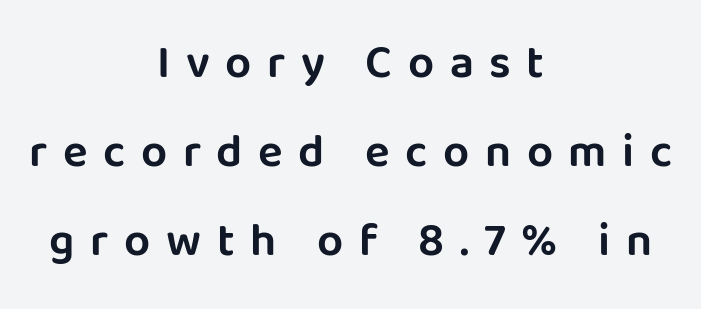
{"serif": "no", "italic": "no", "width": "normal", "stroke_contrast": "low", "x_height": "large", "monospaced": "no", "underline": "no", "align": "center", "line_spacing": "loose", "line_spacing_ratio": 1.94, "letter_spacing": "wide", "letter_spacing_em": 0.34, "glyph_px": 46}
